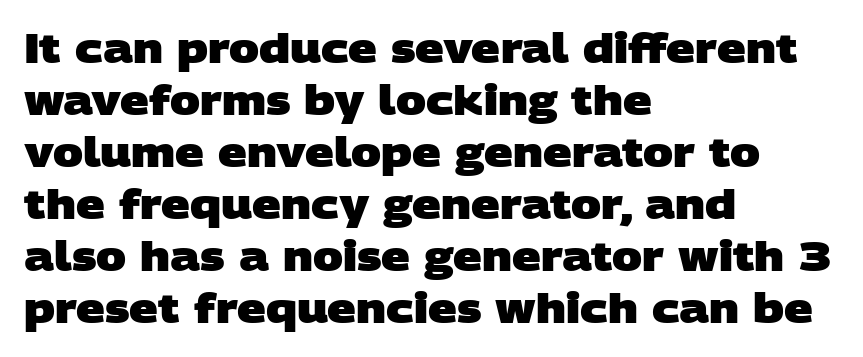
Q: Is the text bold? A: Yes.
Q: Is the typeface a serif or a sans-serif typeface? A: Sans-serif.
Q: Is the text underlined? A: No.
Q: How is the paragraph aligned? A: Left-aligned.
Q: Is the spacing between letters normal or unusually wide? A: Normal.
Q: Is the spacing between lines tight, normal or loose? A: Normal.
Q: Width (condensed, normal, or wide)? A: Wide.
Q: Stroke contrast? A: Low.
Q: x-height? A: Large.
Q: Monospaced? A: No.
